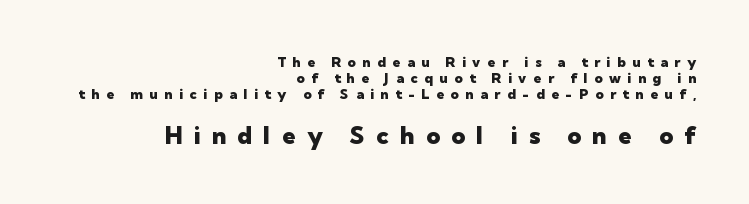
Each glyph is drawn with heavy, bold strokes. A student would call this right alignment; a typographer would say flush right, rag left. Does the lettering tilt? It doesn't — this is upright. Glyph-to-glyph distance is far greater than everyday printed text. These lines huddle together more closely than default settings would place them. The more generous point size was reserved for the lower chunk.
